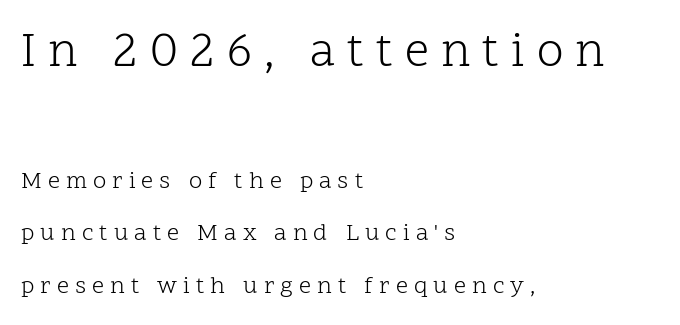
{"serif": "yes", "italic": "no", "bold": "no", "weight": "light", "width": "normal", "stroke_contrast": "low", "x_height": "medium", "monospaced": "no", "underline": "no", "align": "left", "line_spacing": "loose", "line_spacing_ratio": 2.19, "letter_spacing": "wide", "letter_spacing_em": 0.25, "larger_block": "first", "size_ratio": 2.0, "glyph_px": 48}
